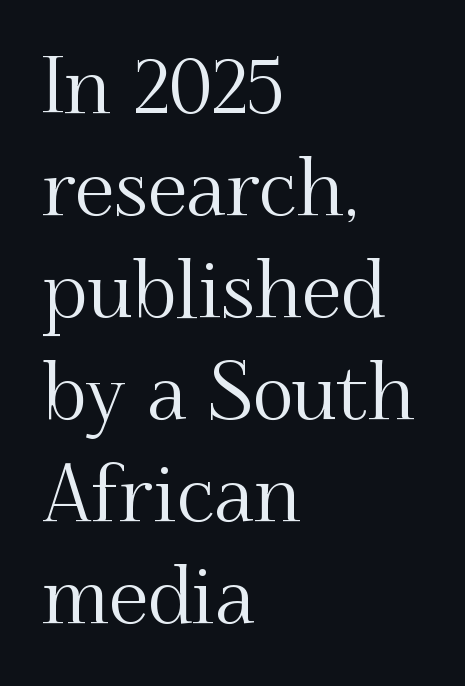
The image shows 79 px serif type, upright; set left-aligned, normal line spacing (1.29x), normal letter spacing, not underlined; medium stroke contrast and a small x-height.
